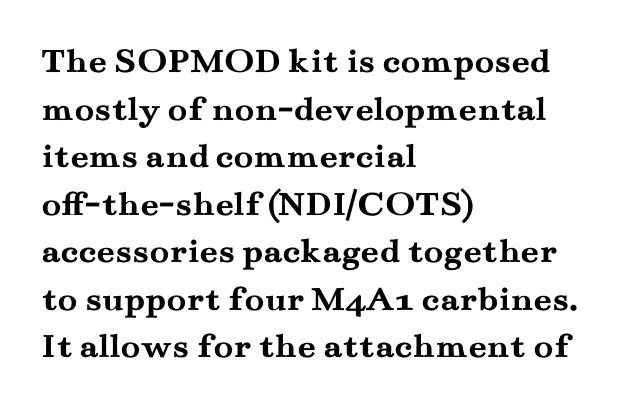
{"serif": "yes", "italic": "no", "bold": "yes", "weight": "semibold", "width": "wide", "stroke_contrast": "medium", "x_height": "small", "monospaced": "no", "underline": "no", "align": "left", "line_spacing": "normal", "line_spacing_ratio": 1.32, "letter_spacing": "normal", "letter_spacing_em": 0.0, "glyph_px": 36}
